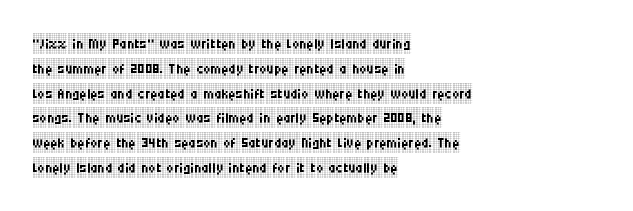
The image shows 20 px text type, upright; set left-aligned, line spacing 1.24x, normal letter spacing, not underlined.
